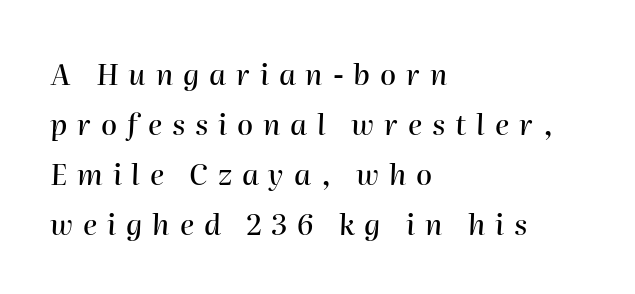
Only glyphs here, with clear space below each row. Observe the wide spacing: letters keep a clear distance from each other. Spacing verdict: proportional, widths tailored to each character. Italic: yes, the glyphs are oblique. Every row of glyphs begins at an identical x-position on the left.
